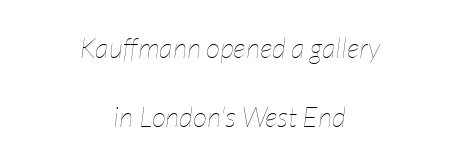
Each letter keeps its own natural width here, so spacing adapts to shape. Style check: oblique. The space directly below the letters is spotless. The paragraph has two soft edges and a firm central axis.
